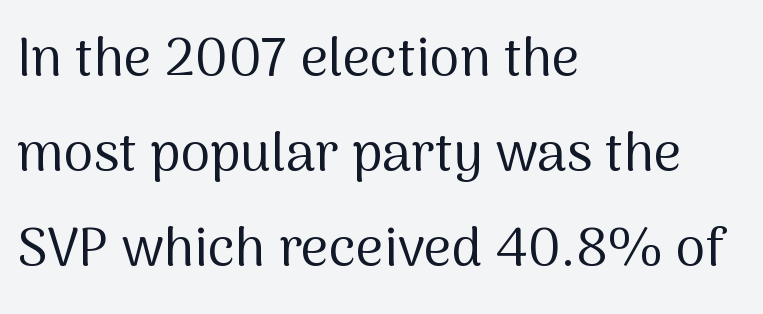
The image shows 54 px regular-weight sans-serif type, upright; set left-aligned, line spacing 1.76x, normal letter spacing, not underlined; medium stroke contrast and a medium x-height.
